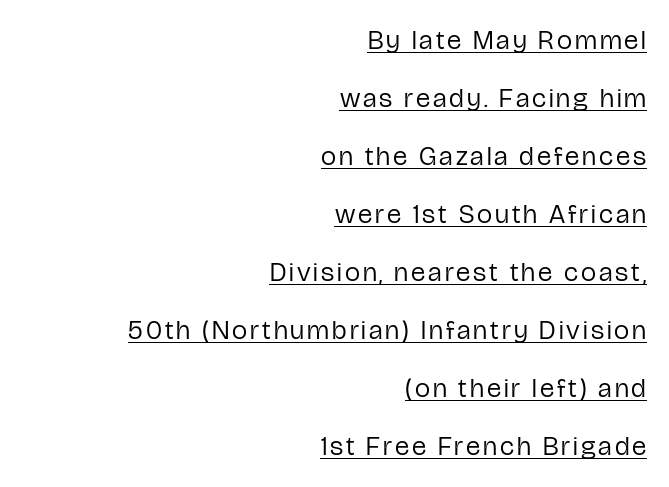
Q: Is the text bold? A: No.
Q: Is the text italic (slanted)? A: No, it is upright.
Q: Is the text underlined? A: Yes.
Q: How is the paragraph aligned? A: Right-aligned.
Q: Is the spacing between lines tight, normal or loose? A: Loose.
